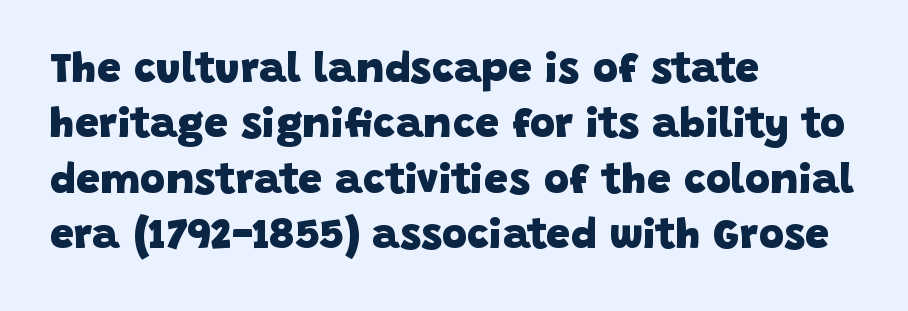
Q: Is the text bold? A: Yes.
Q: Is the typeface a serif or a sans-serif typeface? A: Sans-serif.
Q: Is the text underlined? A: No.
Q: How is the paragraph aligned? A: Left-aligned.
Q: Is the spacing between letters normal or unusually wide? A: Normal.
Q: Is the spacing between lines tight, normal or loose? A: Normal.
Q: Width (condensed, normal, or wide)? A: Normal.
Q: Stroke contrast? A: Low.
Q: x-height? A: Large.
Q: Monospaced? A: No.
